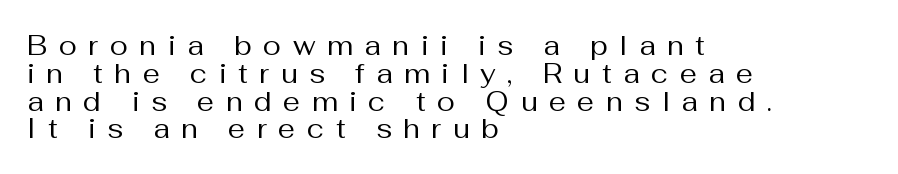
Q: Is the text bold? A: No.
Q: Is the text italic (slanted)? A: No, it is upright.
Q: Is the text underlined? A: No.
Q: How is the paragraph aligned? A: Left-aligned.
Q: Is the spacing between letters normal or unusually wide? A: Unusually wide.
Q: Is the spacing between lines tight, normal or loose? A: Tight.
